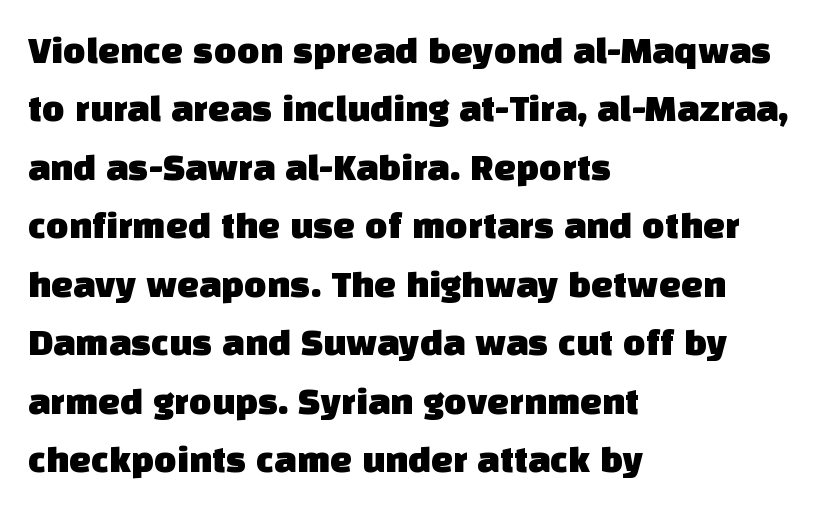
These lines stack with their left ends in a neat column. Vertical spacing — default. Font category for this specimen: sans-serif. A typesetter would call this proportional, since set widths differ per character. Unmarked baselines from the first word to the last. Tracking here is standard; glyphs follow each other at the usual distance.
